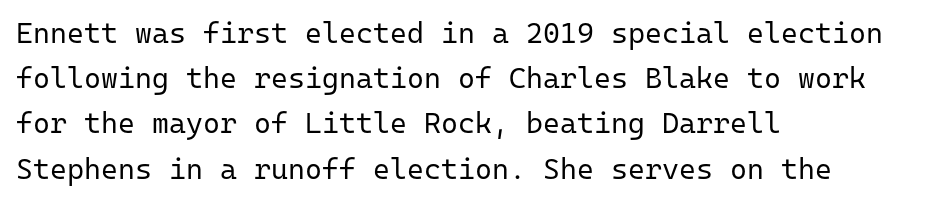
The image shows 29 px regular-weight sans-serif type, upright, monospaced; set left-aligned, normal line spacing (1.56x), normal letter spacing, not underlined; low stroke contrast and a medium x-height.
